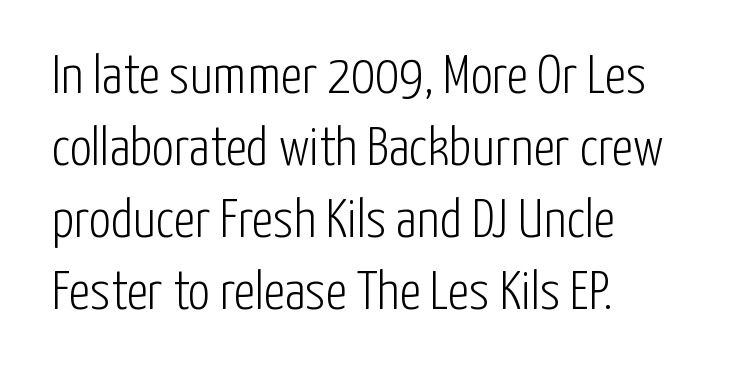
Upright lettering throughout. Varying glyph widths throughout — classic text-font behaviour. Evenly set lines give the paragraph a standard silhouette. Words appear dense and cohesive because spacing is normal. Caption: multi-line text, flush left, ragged right. The typeface has the unassuming heft of standard copy or less.
